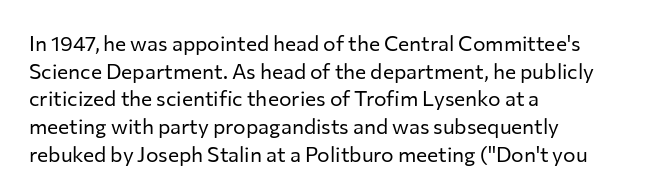
{"italic": "no", "bold": "no", "underline": "no", "align": "left", "line_spacing": "normal", "line_spacing_ratio": 1.32, "letter_spacing": "normal", "letter_spacing_em": 0.0, "glyph_px": 21}
